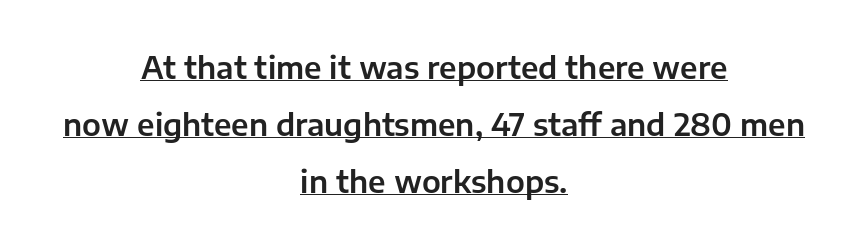
The image shows 30 px sans-serif type, upright; set centered, loose line spacing (1.9x), normal letter spacing, underlined; low stroke contrast and a medium x-height.
